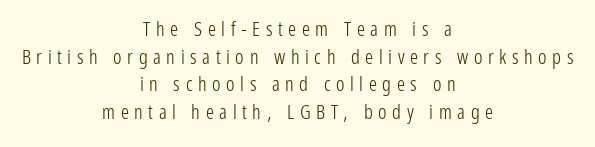
The image shows 20 px text type, upright; set centered, normal line spacing (1.38x), unusually wide letter spacing (+0.28 em), not underlined.
